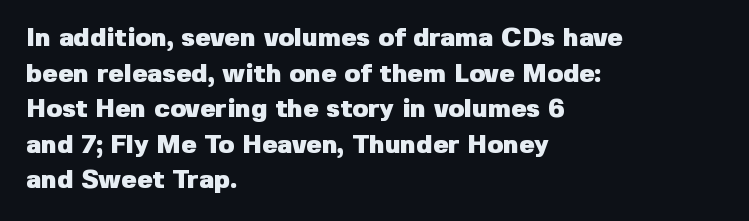
Descenders are the only things crossing below the line. Weight: bold. The tracking reads as untouched default to a designer's eye. A typesetter would mark this as roman, not italic.
